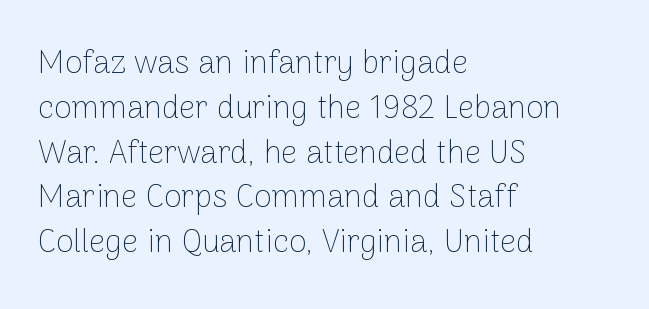
{"serif": "no", "italic": "no", "bold": "no", "weight": "thin", "width": "normal", "stroke_contrast": "low", "x_height": "medium", "monospaced": "no", "underline": "no", "align": "left", "line_spacing": "normal", "line_spacing_ratio": 1.4, "letter_spacing": "normal", "letter_spacing_em": 0.0, "glyph_px": 32}
